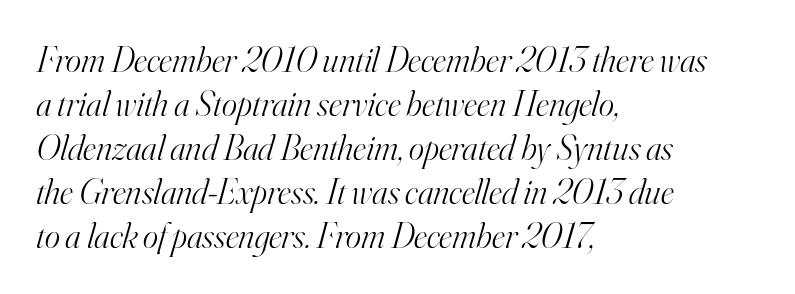
Q: Is the text bold? A: No.
Q: Is the text italic (slanted)? A: Yes, it leans right by about 16 degrees.
Q: Is the typeface a serif or a sans-serif typeface? A: Serif.
Q: Is the text underlined? A: No.
Q: How is the paragraph aligned? A: Left-aligned.
Q: Is the spacing between letters normal or unusually wide? A: Normal.
Q: Width (condensed, normal, or wide)? A: Normal.
Q: Stroke contrast? A: High.
Q: x-height? A: Small.
Q: Monospaced? A: No.
